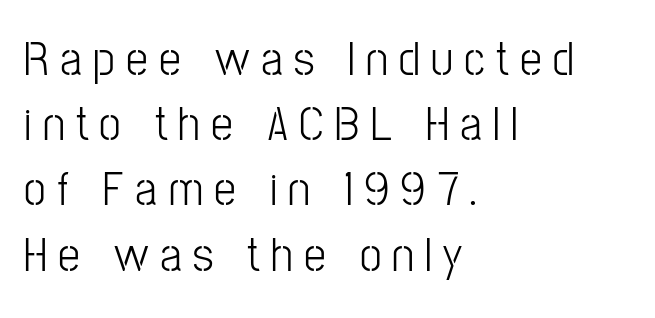
The image shows 49 px light, condensed sans-serif type, upright; set left-aligned, normal line spacing (1.33x), unusually wide letter spacing (+0.23 em), not underlined; low stroke contrast and a medium x-height.
